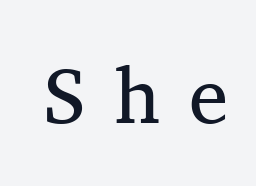
Q: Is the text bold? A: No.
Q: Is the text italic (slanted)? A: No, it is upright.
Q: Is the typeface a serif or a sans-serif typeface? A: Serif.
Q: Is the text underlined? A: No.
Q: Is the spacing between letters normal or unusually wide? A: Unusually wide.
Q: Width (condensed, normal, or wide)? A: Normal.
Q: Stroke contrast? A: Medium.
Q: x-height? A: Medium.
Q: Monospaced? A: No.
